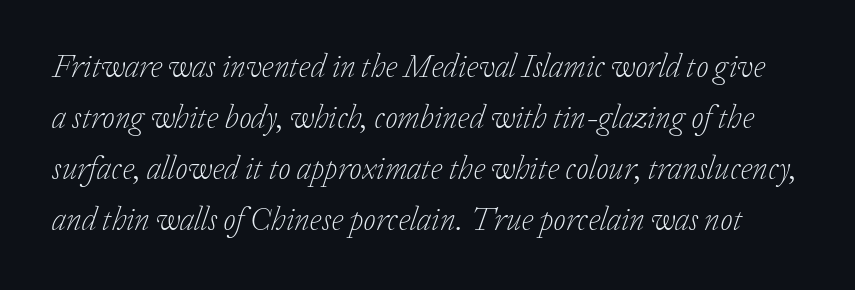
Q: Is the text bold? A: No.
Q: Is the text italic (slanted)? A: Yes, it leans right by about 20 degrees.
Q: Is the typeface a serif or a sans-serif typeface? A: Serif.
Q: Is the text underlined? A: No.
Q: Is the spacing between letters normal or unusually wide? A: Normal.
Q: Is the spacing between lines tight, normal or loose? A: Normal.
Q: Width (condensed, normal, or wide)? A: Normal.
Q: Stroke contrast? A: Low.
Q: x-height? A: Medium.
Q: Monospaced? A: No.
